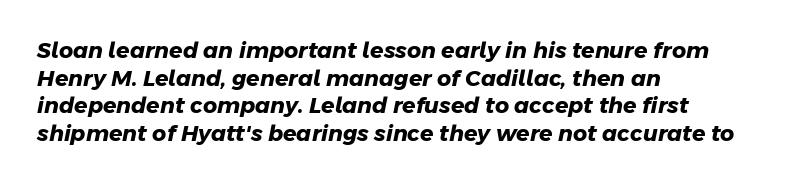
Q: Is the text bold? A: Yes.
Q: Is the text underlined? A: No.
Q: How is the paragraph aligned? A: Left-aligned.
Q: Is the spacing between letters normal or unusually wide? A: Normal.
Q: Is the spacing between lines tight, normal or loose? A: Normal.
